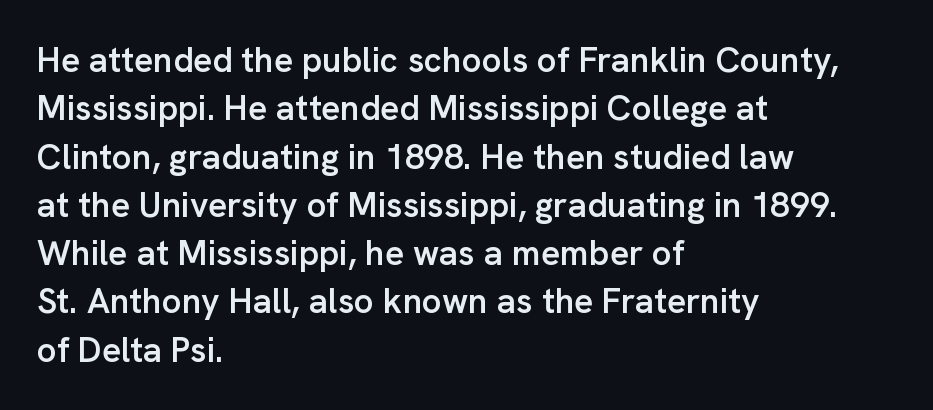
These lines were composed using upright roman letters. The space beneath each line is pristine and unruled. Teacher's note: observe the even left margin — that is flush-left alignment. These lines are composed in type without serifs. Stems and bowls a touch heavier than normal — semibold.
